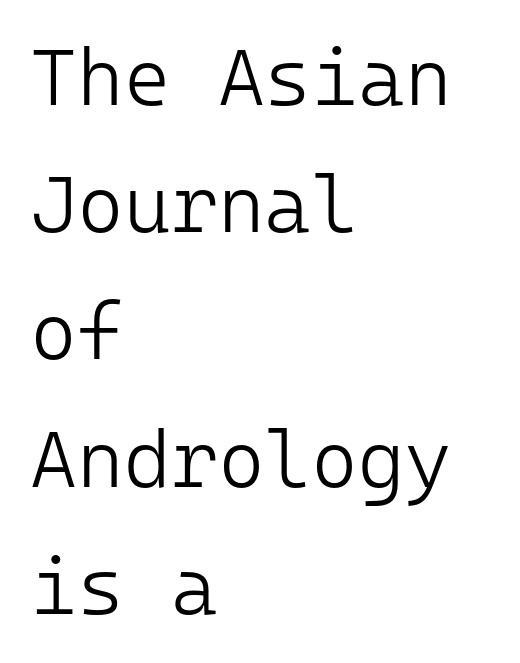
{"serif": "no", "italic": "no", "bold": "no", "weight": "light", "width": "normal", "stroke_contrast": "low", "x_height": "medium", "monospaced": "yes", "underline": "no", "align": "left", "line_spacing": "normal", "line_spacing_ratio": 1.59, "letter_spacing": "normal", "letter_spacing_em": 0.0, "glyph_px": 80}
